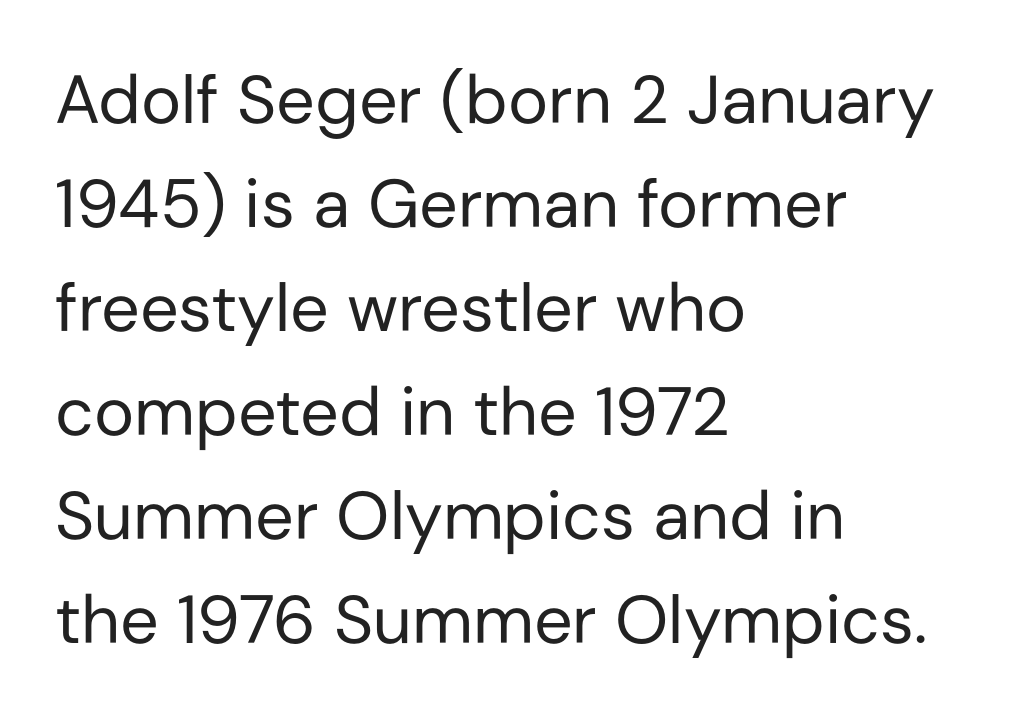
Q: Is the text bold? A: No.
Q: Is the text italic (slanted)? A: No, it is upright.
Q: Is the typeface a serif or a sans-serif typeface? A: Sans-serif.
Q: Is the text underlined? A: No.
Q: How is the paragraph aligned? A: Left-aligned.
Q: Is the spacing between letters normal or unusually wide? A: Normal.
Q: Is the spacing between lines tight, normal or loose? A: Normal.
Q: Width (condensed, normal, or wide)? A: Normal.
Q: Stroke contrast? A: Low.
Q: x-height? A: Medium.
Q: Monospaced? A: No.
